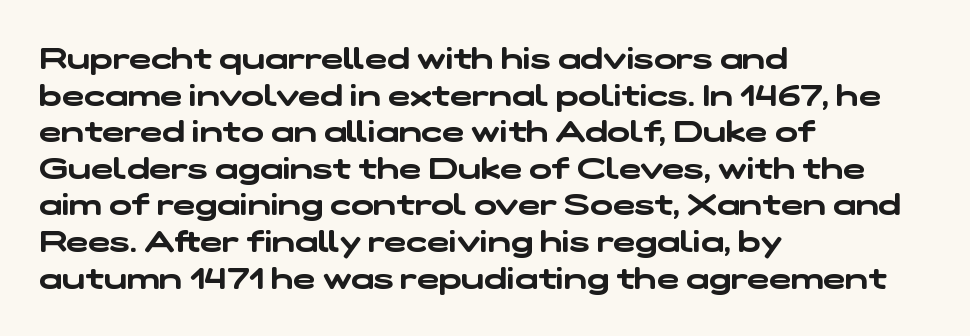
Left-aligned paragraph, ragged on the right. The tracking reads as untouched default to a designer's eye. This sample has the flowing, uneven cadence of proportional lettering. Honestly, there is no underline to notice here at all.
